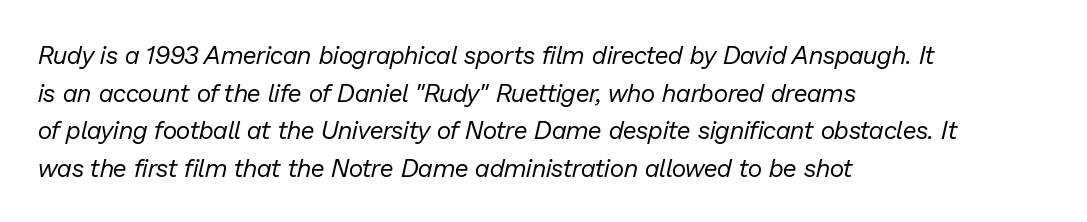
Q: Is the text bold? A: No.
Q: Is the text italic (slanted)? A: Yes, it leans right by about 13 degrees.
Q: Is the text underlined? A: No.
Q: How is the paragraph aligned? A: Left-aligned.
Q: Is the spacing between letters normal or unusually wide? A: Normal.
Q: Is the spacing between lines tight, normal or loose? A: Normal.
